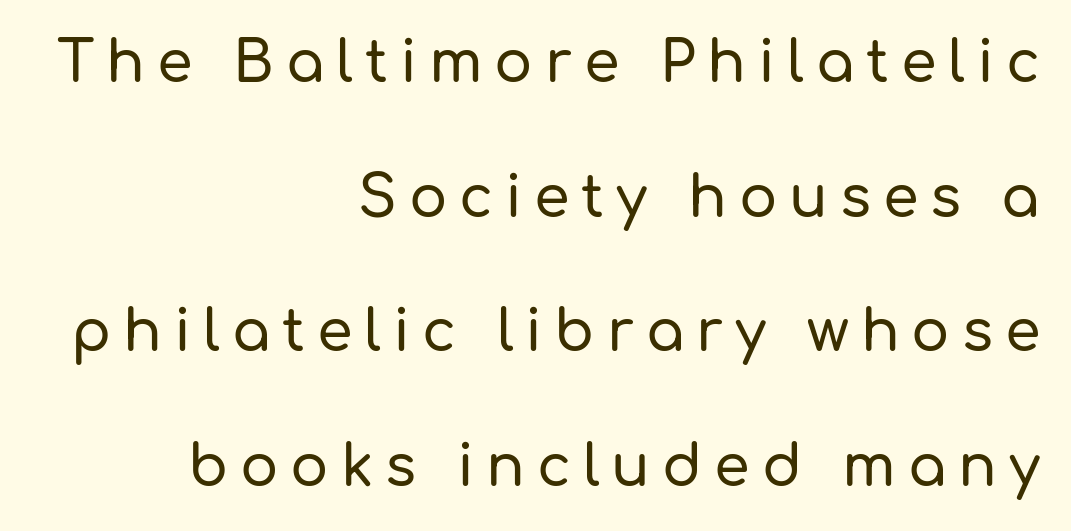
Q: Is the text italic (slanted)? A: No, it is upright.
Q: Is the typeface a serif or a sans-serif typeface? A: Sans-serif.
Q: Is the text underlined? A: No.
Q: How is the paragraph aligned? A: Right-aligned.
Q: Is the spacing between letters normal or unusually wide? A: Unusually wide.
Q: Is the spacing between lines tight, normal or loose? A: Loose.
Q: Width (condensed, normal, or wide)? A: Normal.
Q: Stroke contrast? A: Low.
Q: x-height? A: Medium.
Q: Monospaced? A: No.
